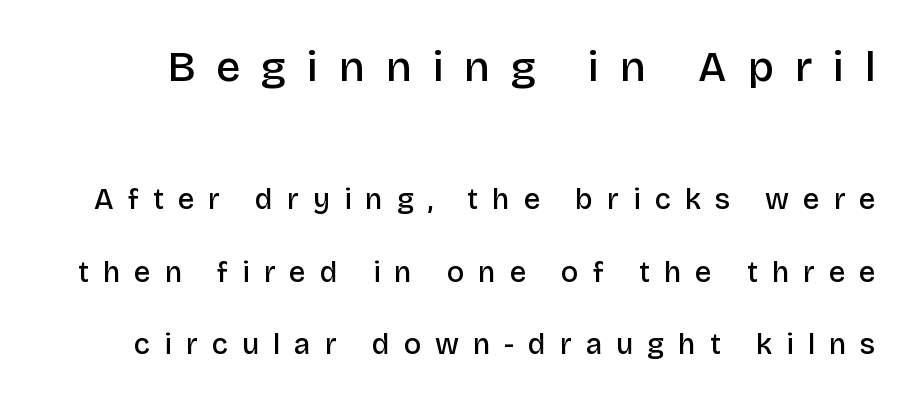
Just letters on the line, the space beneath them empty. Between one letter and the next there's a generous, obvious gap. Which of the two is more prominent by size? The first, at the top. Leading is clearly above the norm, producing a sparse column. A semibold gives these letters moderate extra thickness, short of bold.
